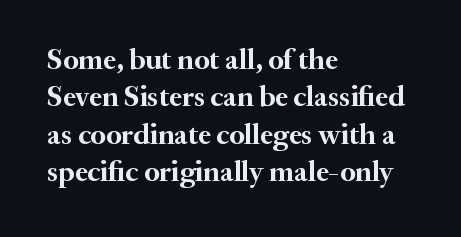
Q: Is the text bold? A: Yes.
Q: Is the text italic (slanted)? A: No, it is upright.
Q: Is the typeface a serif or a sans-serif typeface? A: Serif.
Q: Is the text underlined? A: No.
Q: How is the paragraph aligned? A: Left-aligned.
Q: Is the spacing between letters normal or unusually wide? A: Normal.
Q: Is the spacing between lines tight, normal or loose? A: Normal.
Q: Width (condensed, normal, or wide)? A: Normal.
Q: Stroke contrast? A: Medium.
Q: x-height? A: Small.
Q: Monospaced? A: No.
